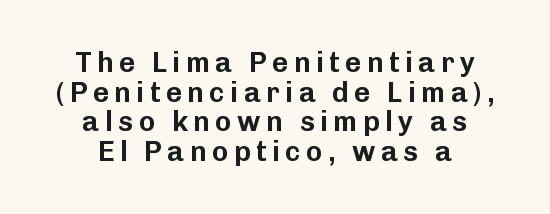
The image shows 28 px sans-serif type, upright; set centered, tight line spacing (1.06x), not underlined; low stroke contrast and a medium x-height.
